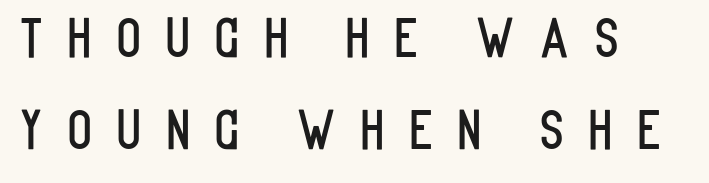
{"serif": "no", "italic": "no", "width": "condensed", "stroke_contrast": "low", "x_height": "large", "monospaced": "no", "underline": "no", "align": "left", "line_spacing_ratio": 1.77, "letter_spacing": "wide", "letter_spacing_em": 0.46, "glyph_px": 52}
